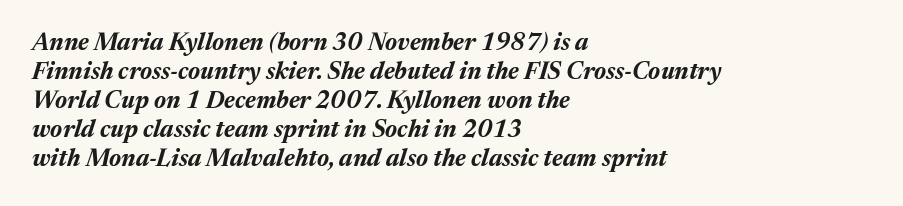
The glyphs have the mass of a bold cut. Does extra space separate the letters? No, they use regular spacing. Honestly, there is no underline to notice here at all. Compared with ordinary roman type, these characters are visibly tilted. Typeset ragged right — the left edge is the straight one.
